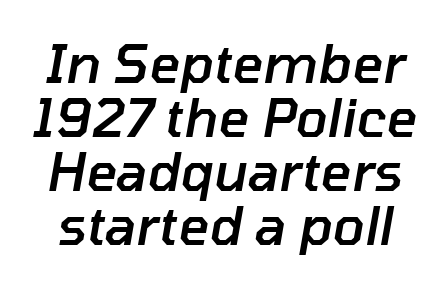
The image shows 53 px semibold type, italic (leaning right); set tight line spacing (1.02x), normal letter spacing, not underlined; low stroke contrast and a medium x-height.
